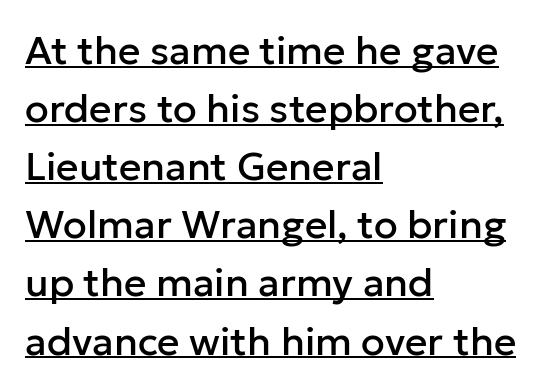
Observe the ordinary spacing: letters are neighbours, not strangers. Note the varied advance widths — an 'i' is clearly narrower than an 'm'. Tall strokes in this sample are plumb rather than angled. Beneath each row of characters lies a ruled line.
